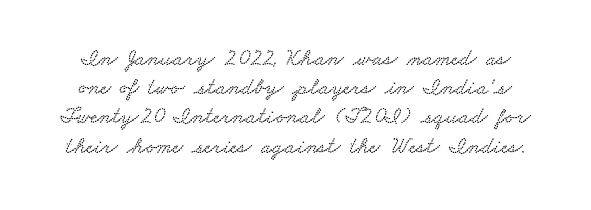
Anything drawn beneath the words? Only blank space. Leading matches the norm, producing a regular column. Caption: standard tracking, unaltered.
